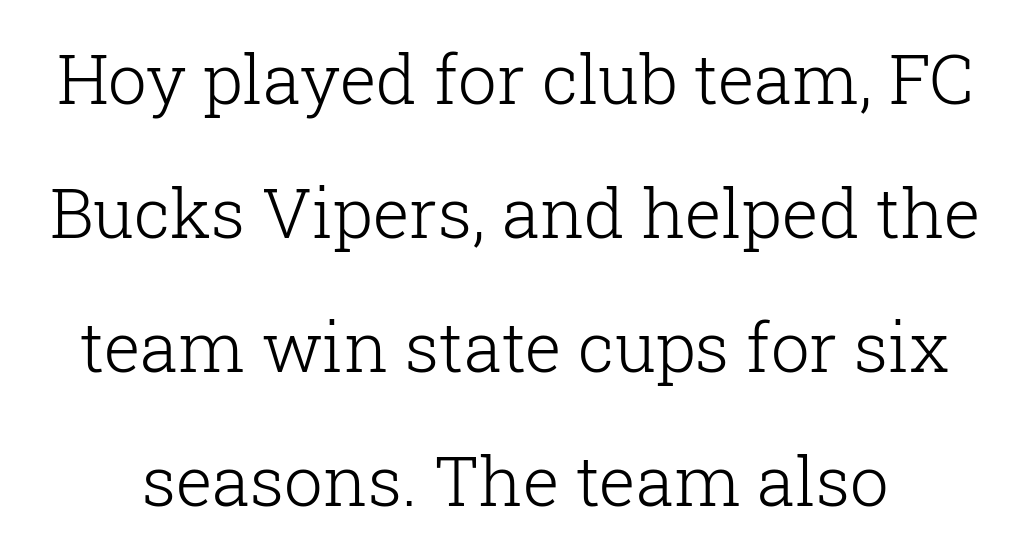
Q: Is the text bold? A: No.
Q: Is the text italic (slanted)? A: No, it is upright.
Q: Is the typeface a serif or a sans-serif typeface? A: Serif.
Q: Is the text underlined? A: No.
Q: Is the spacing between letters normal or unusually wide? A: Normal.
Q: Is the spacing between lines tight, normal or loose? A: Loose.
Q: Width (condensed, normal, or wide)? A: Normal.
Q: Stroke contrast? A: Low.
Q: x-height? A: Medium.
Q: Monospaced? A: No.
